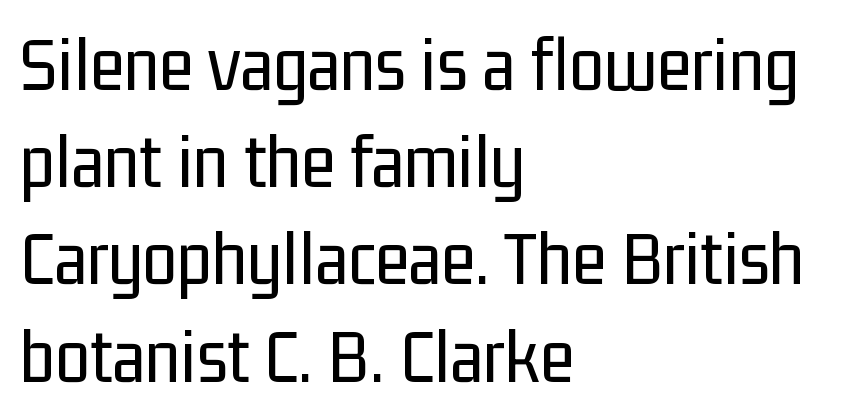
Q: Is the text bold? A: No.
Q: Is the text italic (slanted)? A: No, it is upright.
Q: Is the typeface a serif or a sans-serif typeface? A: Sans-serif.
Q: Is the text underlined? A: No.
Q: How is the paragraph aligned? A: Left-aligned.
Q: Is the spacing between letters normal or unusually wide? A: Normal.
Q: Width (condensed, normal, or wide)? A: Condensed.
Q: Stroke contrast? A: Low.
Q: x-height? A: Medium.
Q: Monospaced? A: No.
